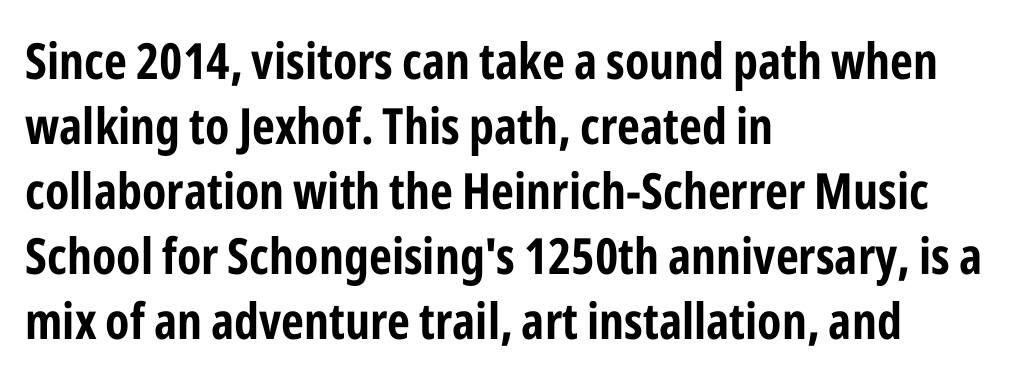
{"serif": "no", "italic": "no", "bold": "yes", "weight": "bold", "width": "condensed", "stroke_contrast": "low", "x_height": "medium", "monospaced": "no", "underline": "no", "align": "left", "line_spacing": "normal", "line_spacing_ratio": 1.3, "letter_spacing": "normal", "letter_spacing_em": 0.0, "glyph_px": 50}
